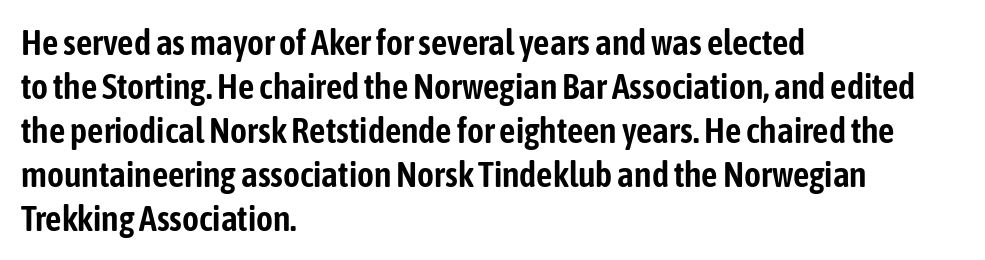
The image shows 36 px condensed sans-serif type, upright; set left-aligned, line spacing 1.22x, normal letter spacing, not underlined; low stroke contrast and a medium x-height.
